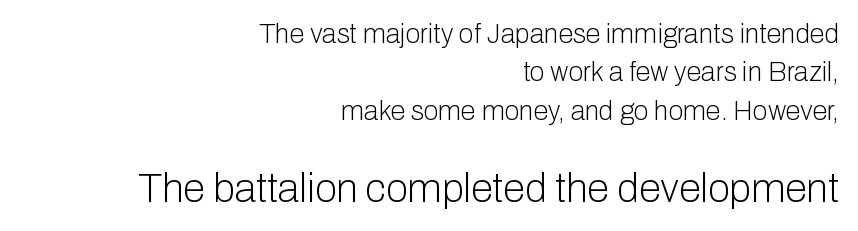
{"serif": "no", "italic": "no", "bold": "no", "weight": "light", "width": "normal", "stroke_contrast": "low", "x_height": "medium", "monospaced": "no", "underline": "no", "align": "right", "line_spacing": "normal", "line_spacing_ratio": 1.42, "letter_spacing": "normal", "letter_spacing_em": 0.0, "larger_block": "second", "size_ratio": 1.48, "glyph_px": 40}
